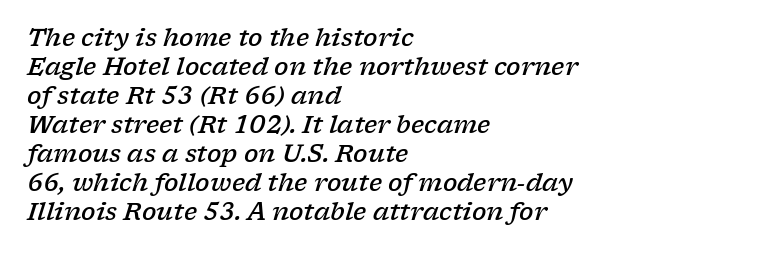
{"italic": "yes", "lean": "right", "slant_degrees": 17, "bold": "semi", "underline": "no", "align": "left", "line_spacing_ratio": 1.21, "letter_spacing": "normal", "letter_spacing_em": 0.0, "glyph_px": 24}
